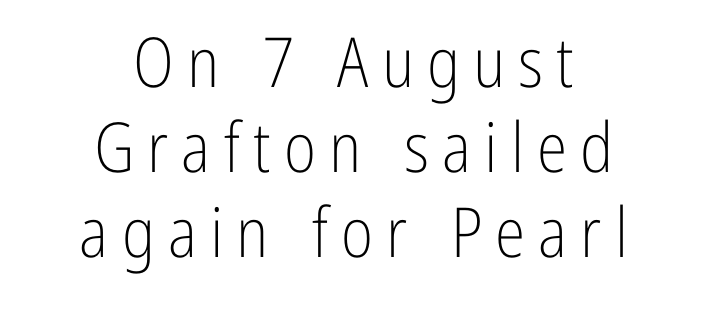
Q: Is the text bold? A: No.
Q: Is the text italic (slanted)? A: No, it is upright.
Q: Is the typeface a serif or a sans-serif typeface? A: Sans-serif.
Q: Is the text underlined? A: No.
Q: How is the paragraph aligned? A: Centered.
Q: Width (condensed, normal, or wide)? A: Condensed.
Q: Stroke contrast? A: Low.
Q: x-height? A: Medium.
Q: Monospaced? A: No.
